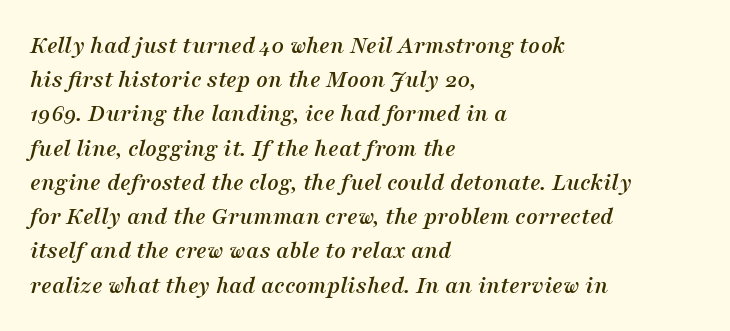
Q: Is the text italic (slanted)? A: Yes, it leans right by about 16 degrees.
Q: Is the text underlined? A: No.
Q: How is the paragraph aligned? A: Left-aligned.
Q: Is the spacing between letters normal or unusually wide? A: Normal.
Q: Is the spacing between lines tight, normal or loose? A: Normal.
